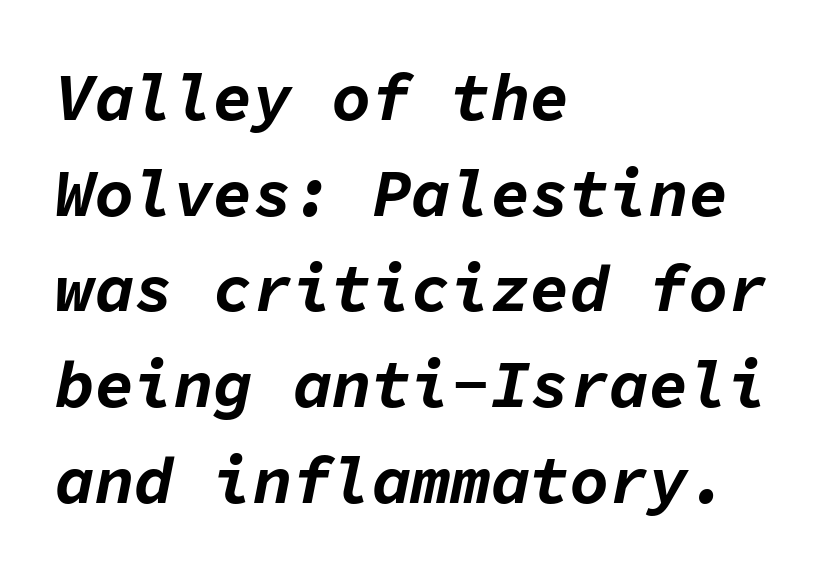
The letters sit at their default tracking, neither squeezed nor spread. Slant detected: the letters are inclined. Descender tails drop into unmarked territory. Line beginnings align vertically; line endings do not. Here the designer chose a console-style face with uniform glyph widths. How would I describe the line gaps? Plain and ordinary.
